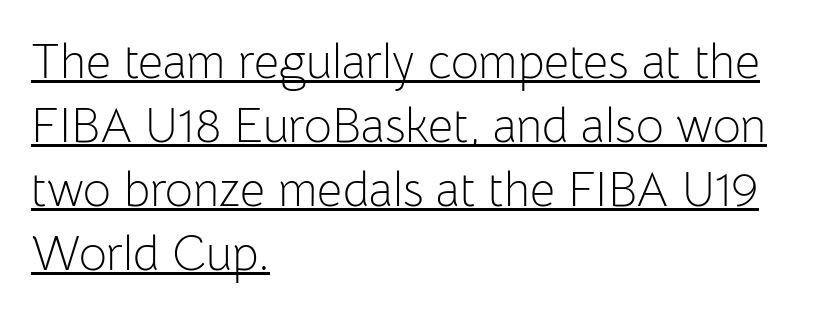
Q: Is the text bold? A: No.
Q: Is the text italic (slanted)? A: No, it is upright.
Q: Is the typeface a serif or a sans-serif typeface? A: Sans-serif.
Q: Is the text underlined? A: Yes.
Q: How is the paragraph aligned? A: Left-aligned.
Q: Is the spacing between letters normal or unusually wide? A: Normal.
Q: Is the spacing between lines tight, normal or loose? A: Normal.
Q: Width (condensed, normal, or wide)? A: Normal.
Q: Stroke contrast? A: Low.
Q: x-height? A: Medium.
Q: Monospaced? A: No.
